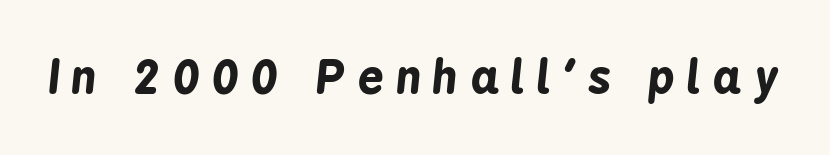
Q: Is the text bold? A: Yes.
Q: Is the text italic (slanted)? A: Yes, it leans right by about 6 degrees.
Q: Is the text underlined? A: No.
Q: Is the spacing between letters normal or unusually wide? A: Unusually wide.
Q: Width (condensed, normal, or wide)? A: Condensed.
Q: Stroke contrast? A: Low.
Q: x-height? A: Medium.
Q: Monospaced? A: No.
